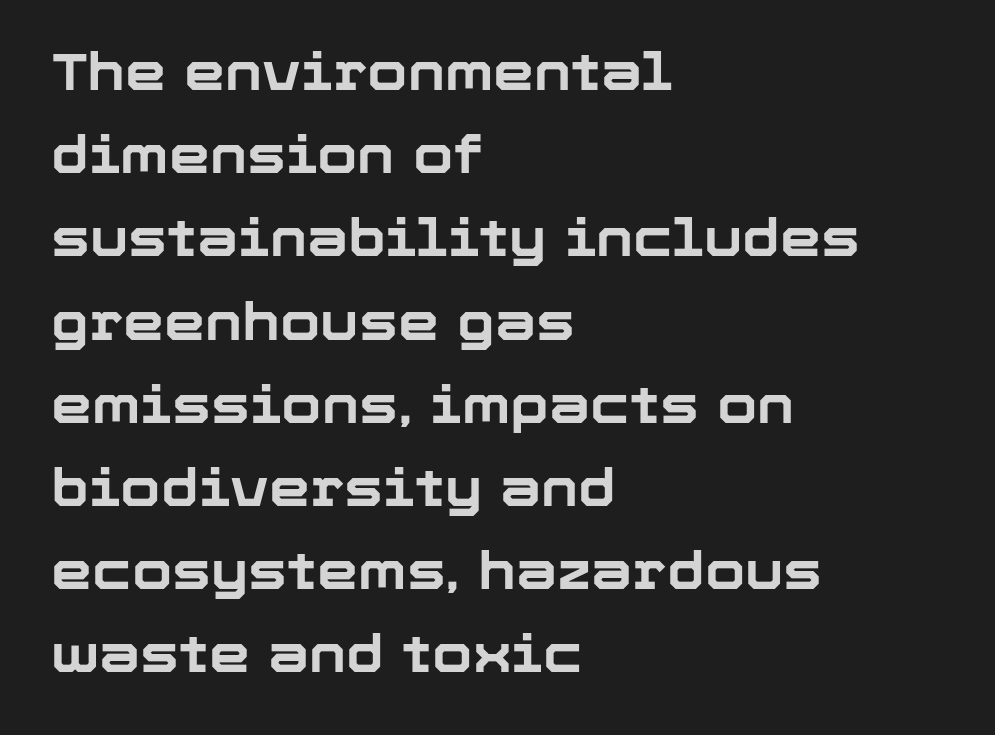
Q: Is the text bold? A: Yes.
Q: Is the text italic (slanted)? A: No, it is upright.
Q: Is the typeface a serif or a sans-serif typeface? A: Sans-serif.
Q: Is the text underlined? A: No.
Q: How is the paragraph aligned? A: Left-aligned.
Q: Is the spacing between letters normal or unusually wide? A: Normal.
Q: Is the spacing between lines tight, normal or loose? A: Normal.
Q: Width (condensed, normal, or wide)? A: Normal.
Q: Stroke contrast? A: Low.
Q: x-height? A: Medium.
Q: Monospaced? A: No.
